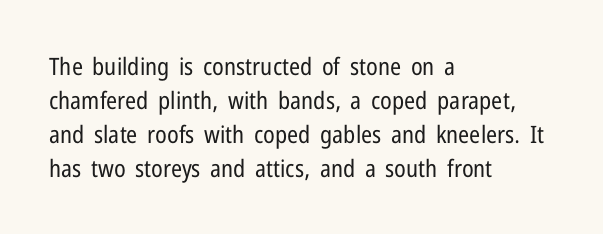
Q: Is the text bold? A: No.
Q: Is the text italic (slanted)? A: No, it is upright.
Q: Is the text underlined? A: No.
Q: How is the paragraph aligned? A: Left-aligned.
Q: Is the spacing between letters normal or unusually wide? A: Normal.
Q: Is the spacing between lines tight, normal or loose? A: Normal.
